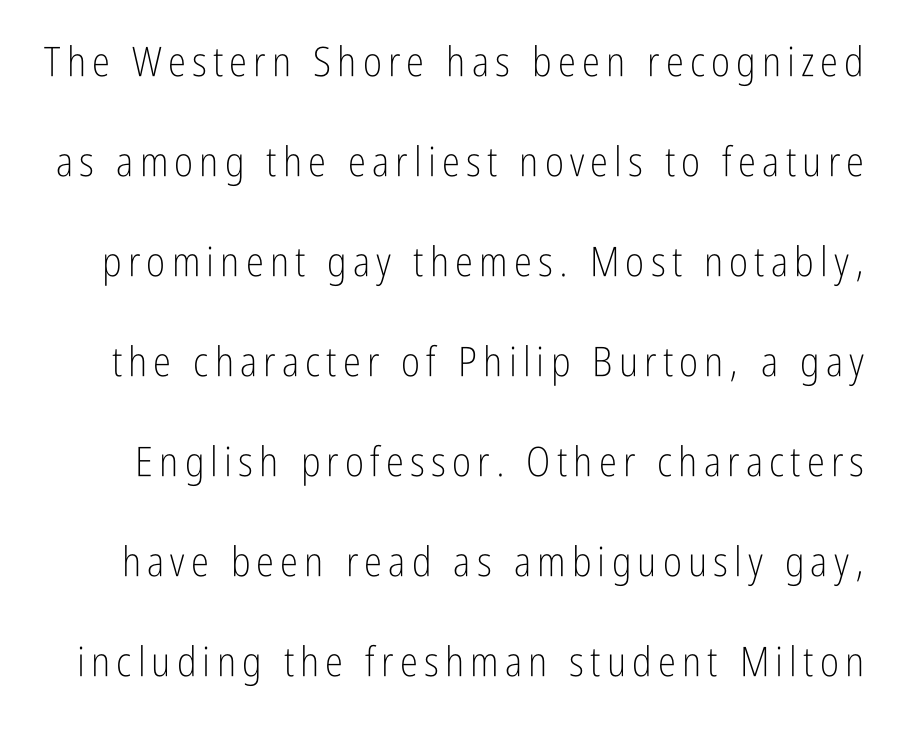
Q: Is the text bold? A: No.
Q: Is the text italic (slanted)? A: No, it is upright.
Q: Is the typeface a serif or a sans-serif typeface? A: Sans-serif.
Q: Is the text underlined? A: No.
Q: Is the spacing between lines tight, normal or loose? A: Loose.
Q: Width (condensed, normal, or wide)? A: Condensed.
Q: Stroke contrast? A: Low.
Q: x-height? A: Medium.
Q: Monospaced? A: No.
